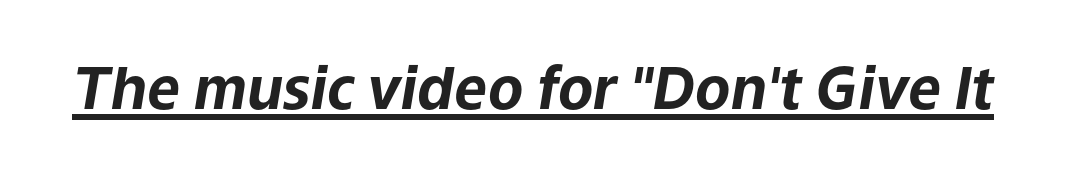
The image shows 58 px bold type, italic (leaning right); set normal letter spacing, underlined; low stroke contrast and a medium x-height.
